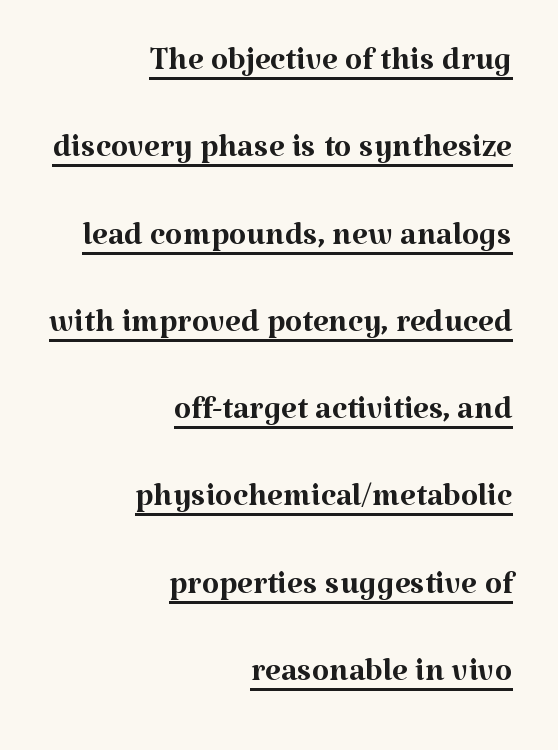
{"serif": "yes", "italic": "no", "bold": "no", "weight": "regular", "width": "normal", "stroke_contrast": "medium", "x_height": "medium", "monospaced": "no", "underline": "yes", "align": "right", "line_spacing": "loose", "line_spacing_ratio": 1.94, "letter_spacing": "normal", "letter_spacing_em": 0.0, "glyph_px": 45}
